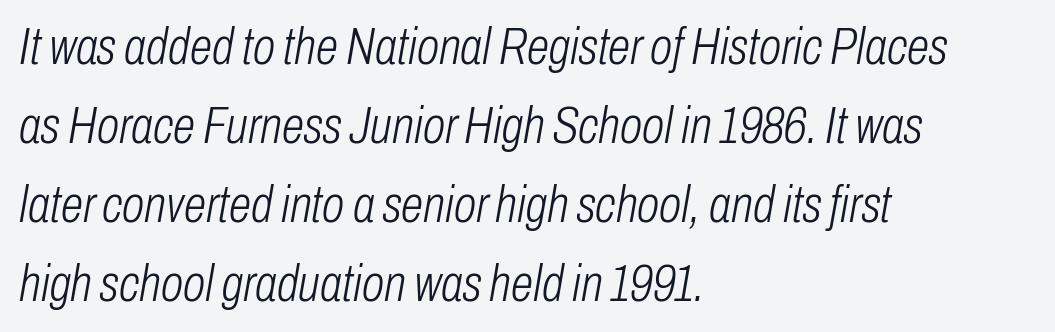
{"italic": "yes", "lean": "right", "slant_degrees": 10, "bold": "no", "weight": "light", "width": "condensed", "stroke_contrast": "low", "x_height": "medium", "monospaced": "no", "underline": "no", "align": "left", "line_spacing": "normal", "line_spacing_ratio": 1.55, "letter_spacing": "normal", "letter_spacing_em": 0.0, "glyph_px": 51}
